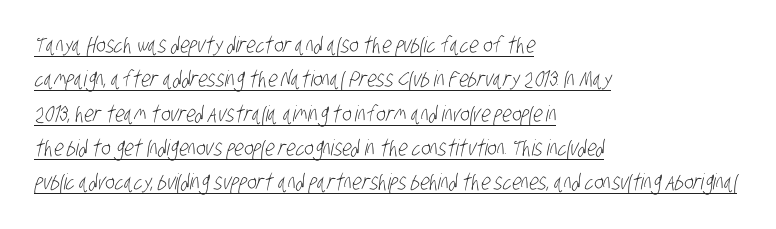
Q: Is the text bold? A: No.
Q: Is the text underlined? A: Yes.
Q: How is the paragraph aligned? A: Left-aligned.
Q: Is the spacing between letters normal or unusually wide? A: Normal.
Q: Is the spacing between lines tight, normal or loose? A: Normal.
